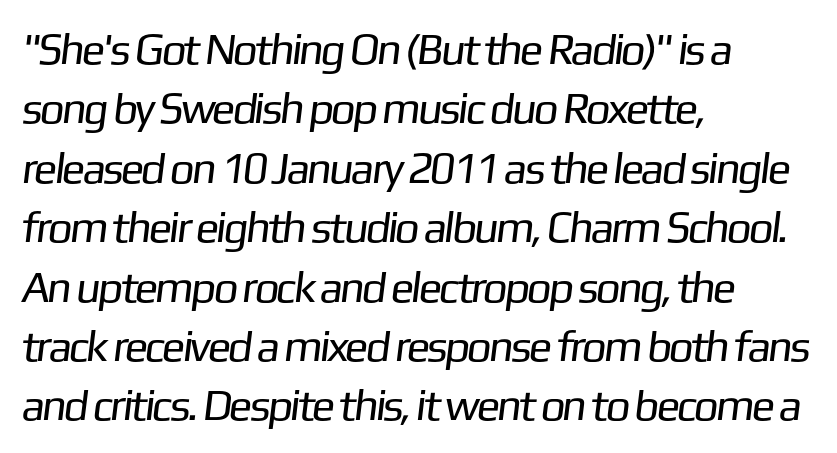
Q: Is the text bold? A: No.
Q: Is the typeface a serif or a sans-serif typeface? A: Sans-serif.
Q: Is the text underlined? A: No.
Q: How is the paragraph aligned? A: Left-aligned.
Q: Is the spacing between letters normal or unusually wide? A: Normal.
Q: Is the spacing between lines tight, normal or loose? A: Normal.
Q: Width (condensed, normal, or wide)? A: Normal.
Q: Stroke contrast? A: Low.
Q: x-height? A: Medium.
Q: Monospaced? A: No.
